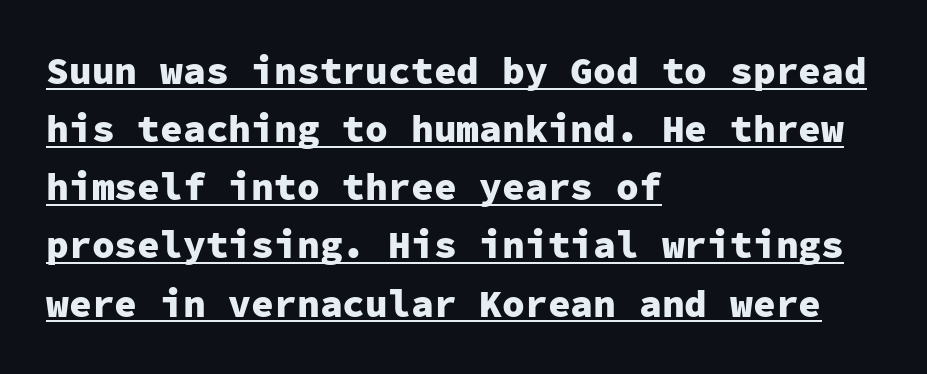
Q: Is the text bold? A: Yes.
Q: Is the text italic (slanted)? A: No, it is upright.
Q: Is the typeface a serif or a sans-serif typeface? A: Sans-serif.
Q: Is the text underlined? A: Yes.
Q: How is the paragraph aligned? A: Left-aligned.
Q: Is the spacing between letters normal or unusually wide? A: Normal.
Q: Is the spacing between lines tight, normal or loose? A: Normal.
Q: Width (condensed, normal, or wide)? A: Normal.
Q: Stroke contrast? A: Low.
Q: x-height? A: Medium.
Q: Monospaced? A: Yes.
